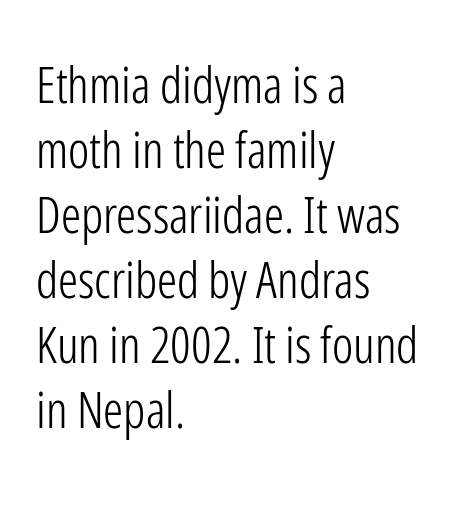
Q: Is the text bold? A: No.
Q: Is the text italic (slanted)? A: No, it is upright.
Q: Is the typeface a serif or a sans-serif typeface? A: Sans-serif.
Q: Is the text underlined? A: No.
Q: How is the paragraph aligned? A: Left-aligned.
Q: Is the spacing between letters normal or unusually wide? A: Normal.
Q: Is the spacing between lines tight, normal or loose? A: Normal.
Q: Width (condensed, normal, or wide)? A: Condensed.
Q: Stroke contrast? A: Low.
Q: x-height? A: Medium.
Q: Monospaced? A: No.
